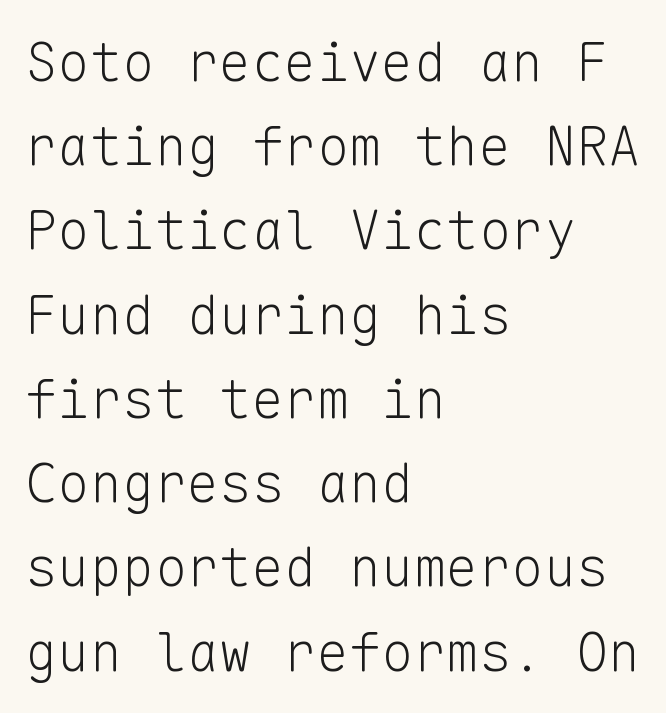
Q: Is the text bold? A: No.
Q: Is the text italic (slanted)? A: No, it is upright.
Q: Is the typeface a serif or a sans-serif typeface? A: Sans-serif.
Q: Is the text underlined? A: No.
Q: How is the paragraph aligned? A: Left-aligned.
Q: Is the spacing between letters normal or unusually wide? A: Normal.
Q: Is the spacing between lines tight, normal or loose? A: Normal.
Q: Width (condensed, normal, or wide)? A: Normal.
Q: Stroke contrast? A: Low.
Q: x-height? A: Medium.
Q: Monospaced? A: Yes.
